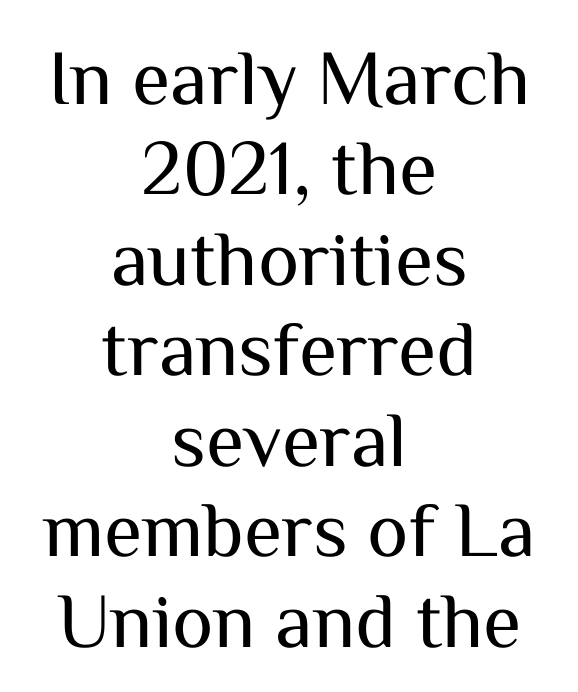
Spacing between characters is what you'd get straight out of the box. Decoration check: the copy has no underline. Stroke mass is kept to a normal reading level or below. Spacing verdict: proportional, widths tailored to each character. Neither beginnings nor endings align; midpoints do.
